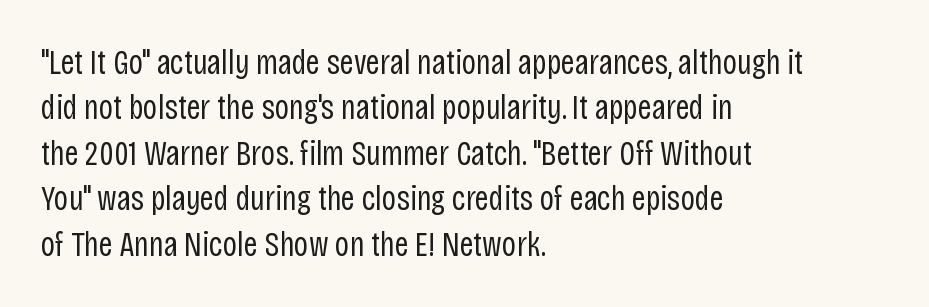
Q: Is the text bold? A: No.
Q: Is the text italic (slanted)? A: No, it is upright.
Q: Is the typeface a serif or a sans-serif typeface? A: Sans-serif.
Q: Is the text underlined? A: No.
Q: How is the paragraph aligned? A: Left-aligned.
Q: Is the spacing between letters normal or unusually wide? A: Normal.
Q: Is the spacing between lines tight, normal or loose? A: Normal.
Q: Width (condensed, normal, or wide)? A: Condensed.
Q: Stroke contrast? A: Low.
Q: x-height? A: Large.
Q: Monospaced? A: No.
